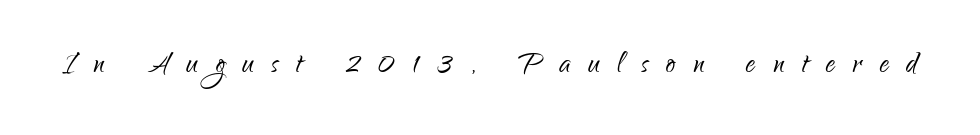
Stroke terminals: plain, sans-serif. Underline: absent. Letters have the restrained weight of plain body copy at most.
